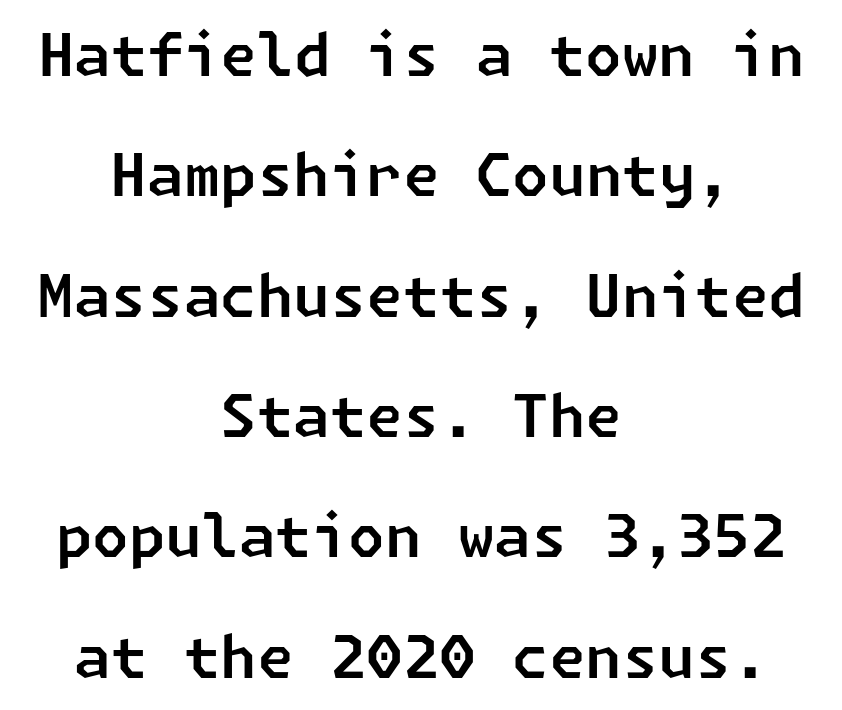
The image shows 59 px sans-serif type; set centered, loose line spacing (2.04x), normal letter spacing, not underlined; low stroke contrast and a medium x-height.
